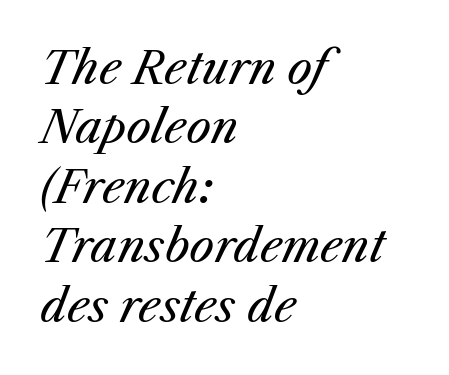
The passage shown has conventional tracking throughout. A student would call this left alignment; a typographer would say flush left, rag right. Quick note: interline space is typical. Does the lettering tilt? It does — this is italic.
